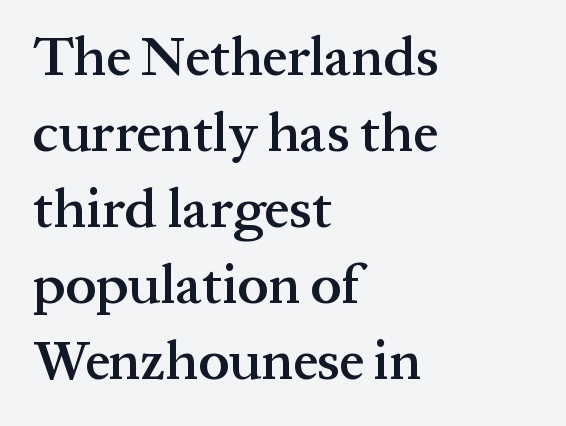
Q: Is the text bold? A: Semi-bold.
Q: Is the text italic (slanted)? A: No, it is upright.
Q: Is the typeface a serif or a sans-serif typeface? A: Serif.
Q: Is the text underlined? A: No.
Q: How is the paragraph aligned? A: Left-aligned.
Q: Is the spacing between letters normal or unusually wide? A: Normal.
Q: Is the spacing between lines tight, normal or loose? A: Normal.
Q: Width (condensed, normal, or wide)? A: Normal.
Q: Stroke contrast? A: Medium.
Q: x-height? A: Medium.
Q: Monospaced? A: No.
